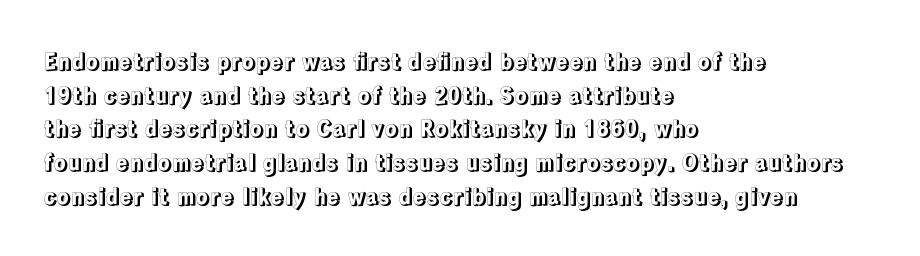
One glance says typical: line gaps are just what's usual. The letters stand upright; this is a roman face. The gap between lines stays unmarked. These lines keep a tight, regular rhythm from letter to letter. Casual observation: everything's shoved over to the left.
